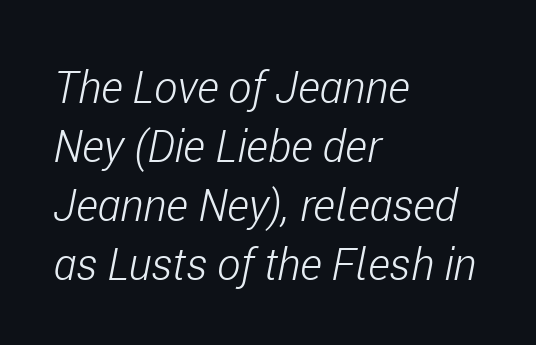
Q: Is the text bold? A: No.
Q: Is the text italic (slanted)? A: Yes, it leans right by about 11 degrees.
Q: Is the text underlined? A: No.
Q: How is the paragraph aligned? A: Left-aligned.
Q: Is the spacing between letters normal or unusually wide? A: Normal.
Q: Is the spacing between lines tight, normal or loose? A: Normal.
Q: Width (condensed, normal, or wide)? A: Condensed.
Q: Stroke contrast? A: Low.
Q: x-height? A: Medium.
Q: Monospaced? A: No.
